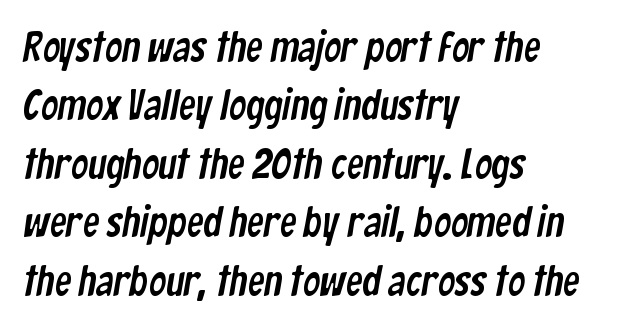
{"serif": "no", "width": "condensed", "stroke_contrast": "low", "x_height": "medium", "monospaced": "no", "underline": "no", "align": "left", "line_spacing": "normal", "line_spacing_ratio": 1.39, "letter_spacing": "normal", "letter_spacing_em": 0.0, "glyph_px": 42}
